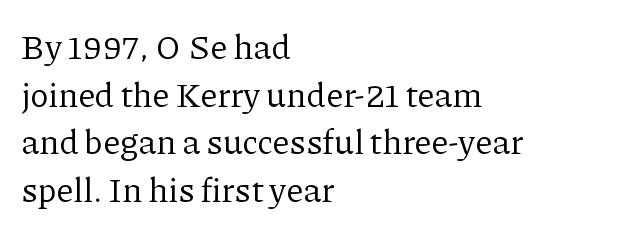
{"serif": "yes", "italic": "no", "bold": "no", "weight": "regular", "width": "normal", "stroke_contrast": "low", "x_height": "medium", "monospaced": "no", "underline": "no", "align": "left", "line_spacing": "normal", "line_spacing_ratio": 1.4, "letter_spacing": "normal", "letter_spacing_em": 0.0, "glyph_px": 34}
